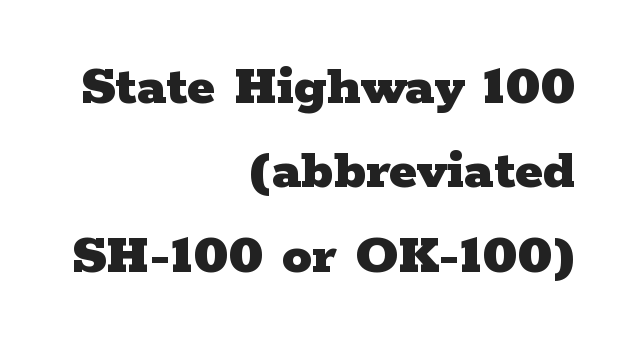
This is the regular roman posture of the typeface. You can tell from the footed stems that serif type was used. Line endings align vertically; line beginnings do not. A typesetter would call this proportional, since set widths differ per character. Nothing unusual about the tracking: characters are spaced as the font intends. Rows of type keep a routine distance in the vertical direction.
